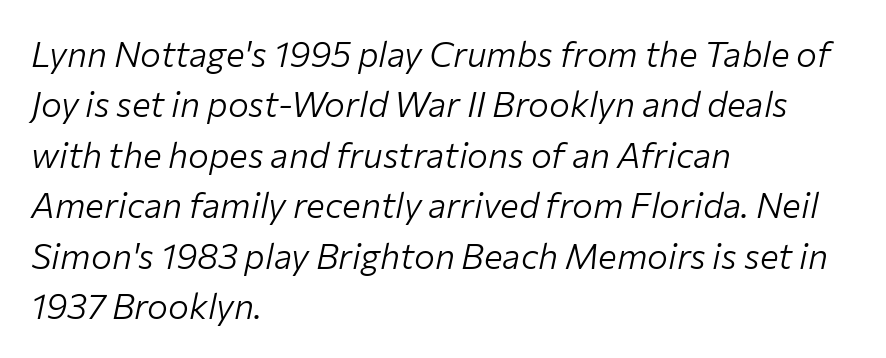
Q: Is the text bold? A: No.
Q: Is the text italic (slanted)? A: Yes, it leans right by about 12 degrees.
Q: Is the text underlined? A: No.
Q: How is the paragraph aligned? A: Left-aligned.
Q: Is the spacing between letters normal or unusually wide? A: Normal.
Q: Is the spacing between lines tight, normal or loose? A: Normal.
Q: Width (condensed, normal, or wide)? A: Normal.
Q: Stroke contrast? A: Low.
Q: x-height? A: Medium.
Q: Monospaced? A: No.
